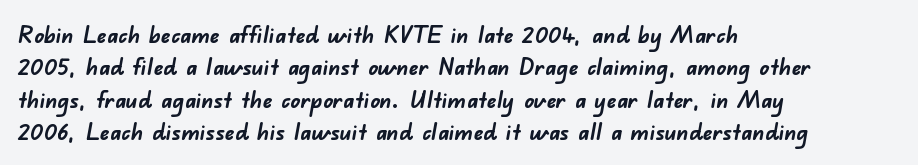
Q: Is the text bold? A: Yes.
Q: Is the text underlined? A: No.
Q: How is the paragraph aligned? A: Left-aligned.
Q: Is the spacing between letters normal or unusually wide? A: Normal.
Q: Is the spacing between lines tight, normal or loose? A: Normal.
